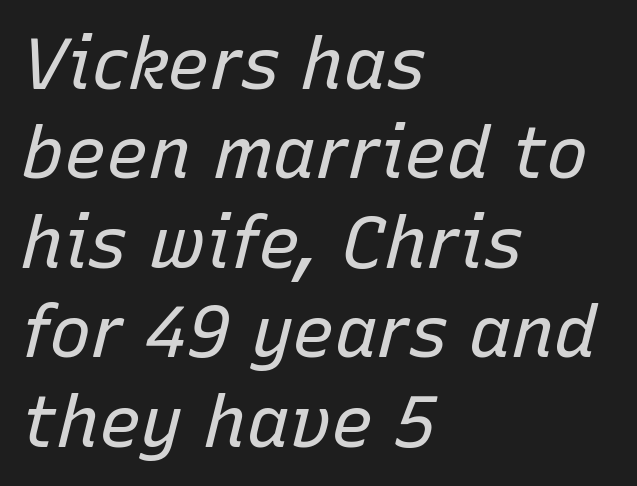
The image shows 71 px regular-weight type, italic (leaning right); set left-aligned, normal line spacing (1.26x), normal letter spacing, not underlined; low stroke contrast and a medium x-height.
